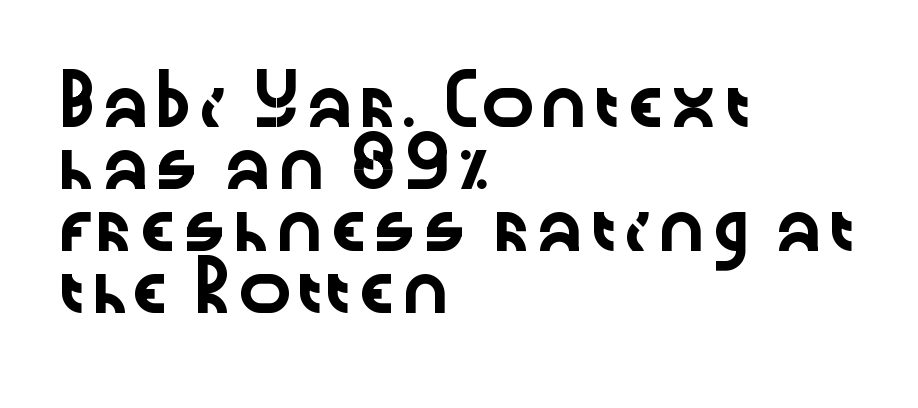
{"serif": "no", "italic": "no", "width": "wide", "stroke_contrast": "low", "x_height": "medium", "monospaced": "no", "underline": "no", "align": "left", "line_spacing": "normal", "line_spacing_ratio": 1.35, "letter_spacing": "normal", "letter_spacing_em": 0.0, "glyph_px": 46}
